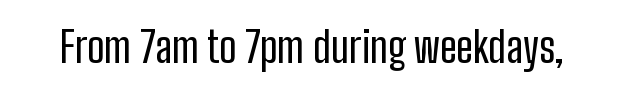
Q: Is the text italic (slanted)? A: No, it is upright.
Q: Is the typeface a serif or a sans-serif typeface? A: Sans-serif.
Q: Is the text underlined? A: No.
Q: Is the spacing between letters normal or unusually wide? A: Normal.
Q: Width (condensed, normal, or wide)? A: Condensed.
Q: Stroke contrast? A: Low.
Q: x-height? A: Medium.
Q: Monospaced? A: No.
